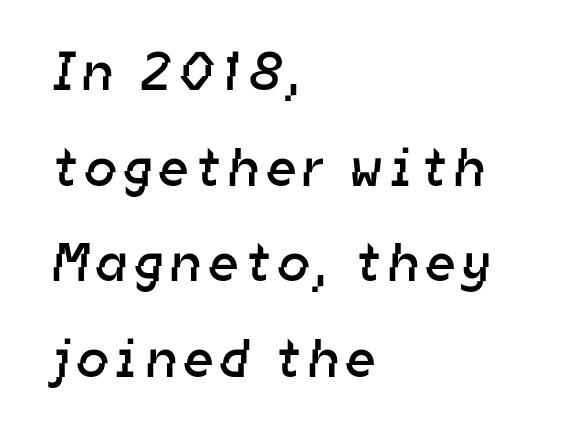
{"serif": "no", "bold": "no", "weight": "regular", "width": "normal", "stroke_contrast": "low", "x_height": "medium", "monospaced": "no", "underline": "no", "align": "left", "line_spacing_ratio": 1.74, "glyph_px": 55}
